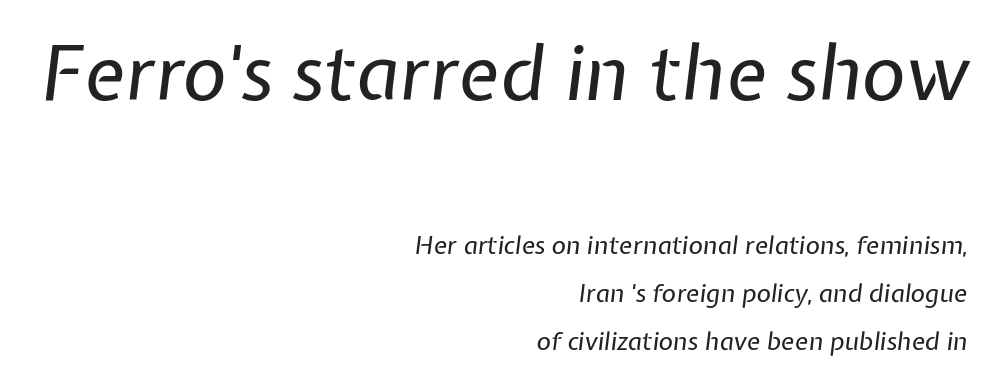
The image shows 76 px regular-weight type, italic (leaning right); set right-aligned, loose line spacing (1.92x), normal letter spacing, not underlined; the first (top) block is 3.04x larger; low stroke contrast and a medium x-height.
